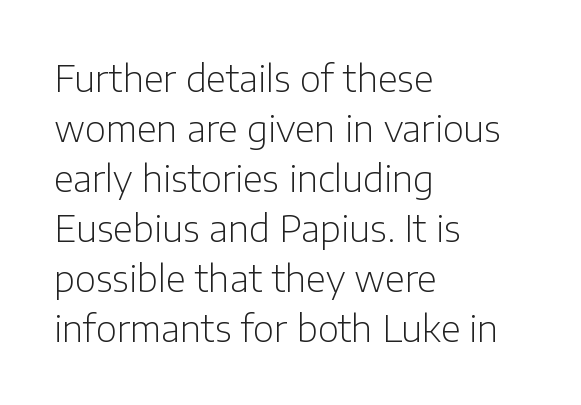
{"serif": "no", "italic": "no", "bold": "no", "weight": "light", "width": "normal", "stroke_contrast": "low", "x_height": "medium", "monospaced": "no", "underline": "no", "align": "left", "line_spacing": "normal", "line_spacing_ratio": 1.39, "letter_spacing": "normal", "letter_spacing_em": 0.0, "glyph_px": 36}
